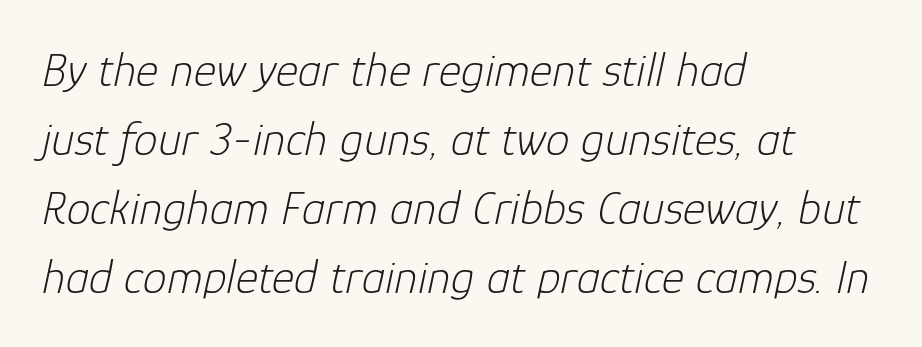
{"italic": "yes", "lean": "right", "slant_degrees": 12, "bold": "no", "weight": "light", "width": "normal", "stroke_contrast": "low", "x_height": "medium", "monospaced": "no", "underline": "no", "align": "left", "line_spacing": "normal", "line_spacing_ratio": 1.44, "letter_spacing": "normal", "letter_spacing_em": 0.0, "glyph_px": 48}
